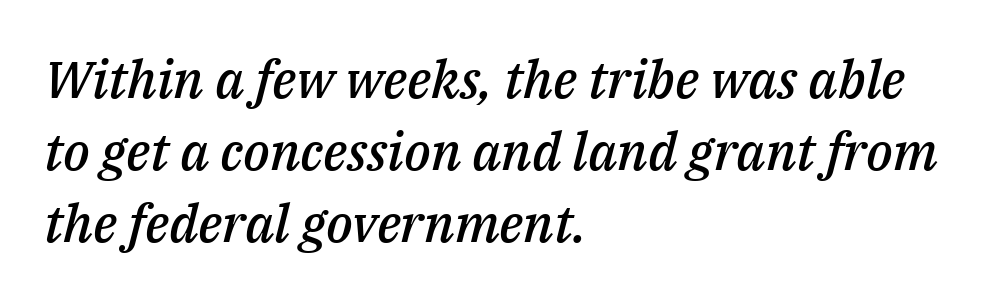
Q: Is the text bold? A: Semi-bold.
Q: Is the text italic (slanted)? A: Yes, it leans right by about 14 degrees.
Q: Is the text underlined? A: No.
Q: How is the paragraph aligned? A: Left-aligned.
Q: Is the spacing between letters normal or unusually wide? A: Normal.
Q: Is the spacing between lines tight, normal or loose? A: Normal.
Q: Width (condensed, normal, or wide)? A: Normal.
Q: Stroke contrast? A: Medium.
Q: x-height? A: Medium.
Q: Monospaced? A: No.
